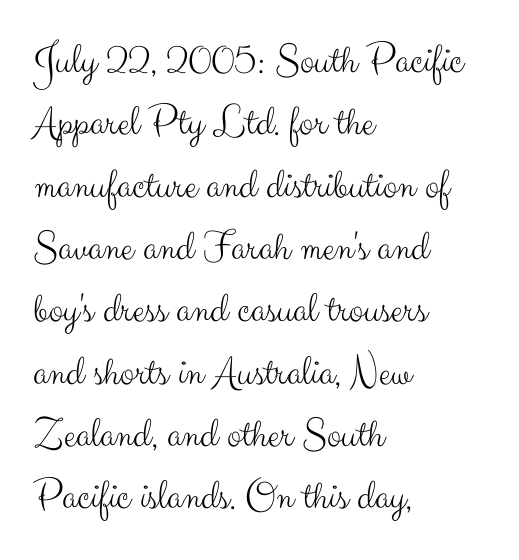
{"serif": "no", "bold": "no", "weight": "light", "width": "normal", "stroke_contrast": "medium", "x_height": "small", "monospaced": "no", "underline": "no", "align": "left", "line_spacing": "normal", "line_spacing_ratio": 1.45, "letter_spacing": "normal", "letter_spacing_em": 0.0, "glyph_px": 43}
